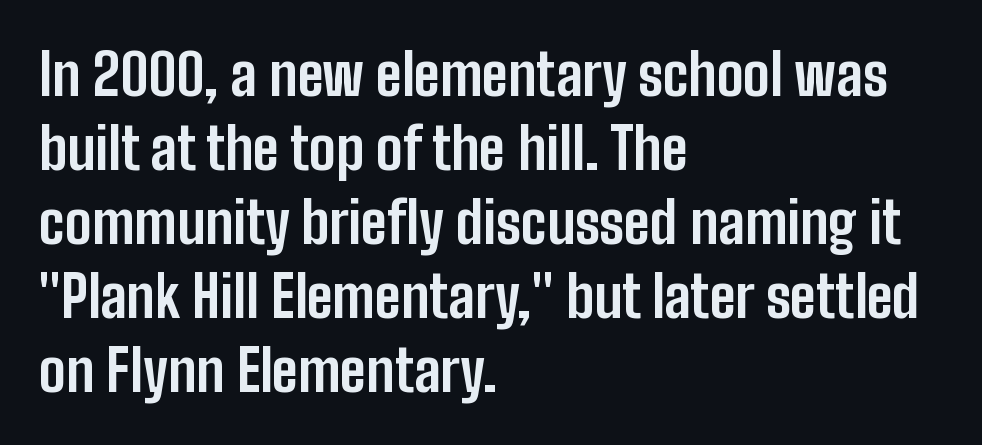
The image shows 57 px bold, condensed sans-serif type, upright; set left-aligned, normal line spacing (1.3x), normal letter spacing, not underlined; low stroke contrast and a medium x-height.
